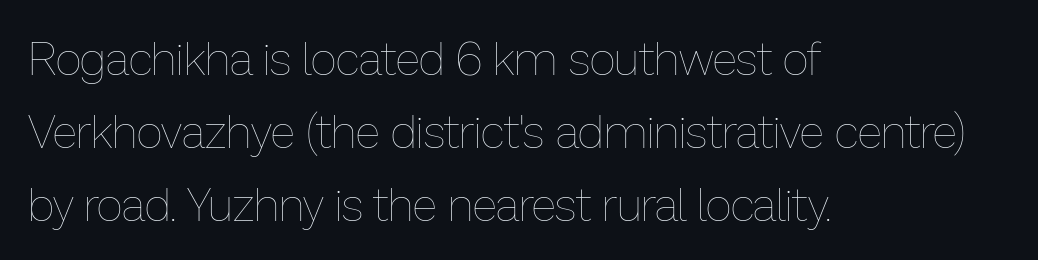
The image shows 46 px thin type, upright; set left-aligned, normal line spacing (1.59x), normal letter spacing, not underlined; low stroke contrast and a medium x-height.
